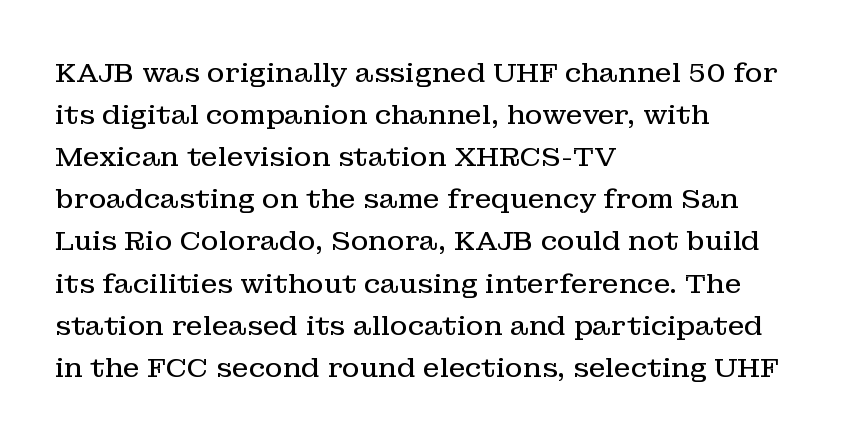
Each new line begins a customary step beneath the previous one. The passage shown is not underscored anywhere. Weight: not bold — regular or lighter. Nope, not italic — everything's standing straight. A classic flush-left, rag-right setting is used for this passage.
